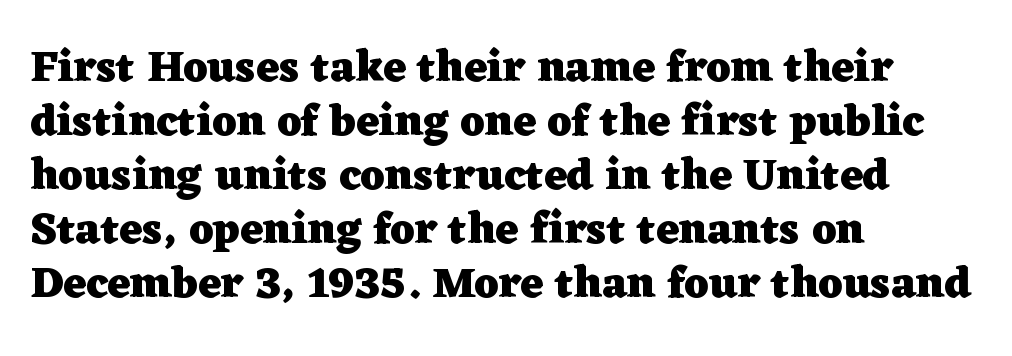
{"serif": "yes", "italic": "no", "bold": "yes", "weight": "heavy", "width": "wide", "stroke_contrast": "low", "x_height": "medium", "monospaced": "no", "underline": "no", "align": "left", "line_spacing_ratio": 1.23, "letter_spacing": "normal", "letter_spacing_em": 0.0, "glyph_px": 44}
